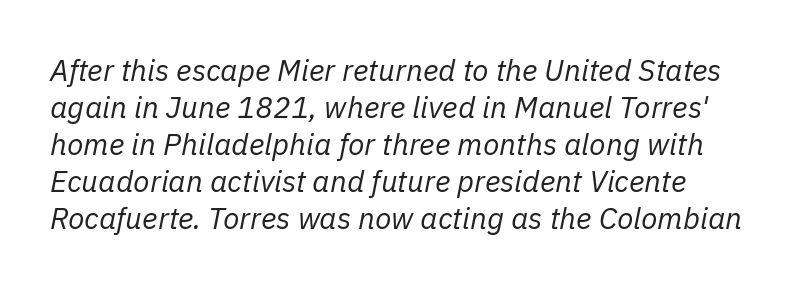
Q: Is the text bold? A: No.
Q: Is the text italic (slanted)? A: Yes, it leans right by about 11 degrees.
Q: Is the text underlined? A: No.
Q: Is the spacing between letters normal or unusually wide? A: Normal.
Q: Width (condensed, normal, or wide)? A: Normal.
Q: Stroke contrast? A: Low.
Q: x-height? A: Medium.
Q: Monospaced? A: No.
